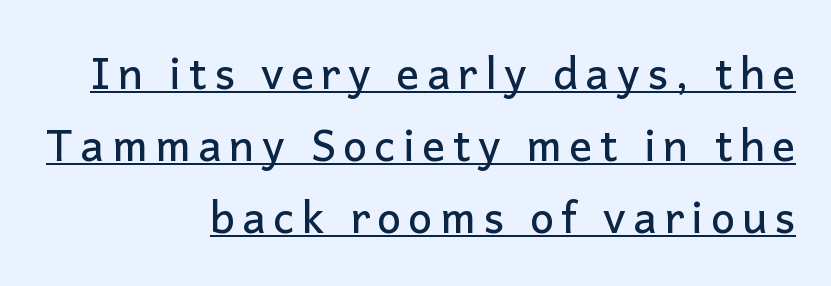
The image shows 43 px sans-serif type, upright; set right-aligned, normal line spacing (1.67x), underlined; low stroke contrast and a medium x-height.
